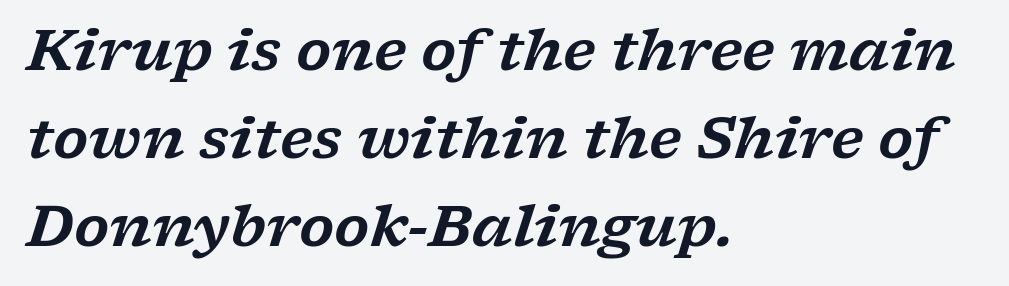
Character widths vary here, with narrow letters taking less room than wide ones. Serifs: yes, visible at the terminals of the letterforms. Line beginnings align vertically; line endings do not. The specimen omits any rule beneath the text block's lines. Leading: standard. Compared with typical body copy, the letter spacing here is the same.
